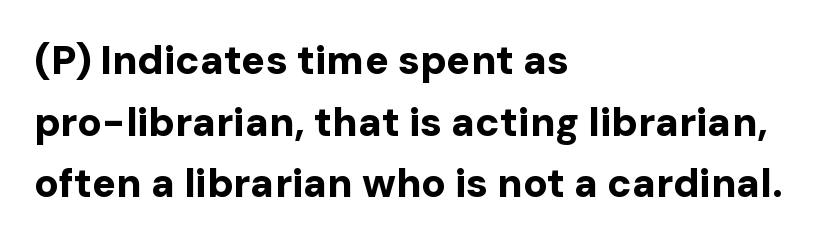
Q: Is the text bold? A: Yes.
Q: Is the text italic (slanted)? A: No, it is upright.
Q: Is the typeface a serif or a sans-serif typeface? A: Sans-serif.
Q: Is the text underlined? A: No.
Q: How is the paragraph aligned? A: Left-aligned.
Q: Is the spacing between letters normal or unusually wide? A: Normal.
Q: Is the spacing between lines tight, normal or loose? A: Normal.
Q: Width (condensed, normal, or wide)? A: Normal.
Q: Stroke contrast? A: Low.
Q: x-height? A: Medium.
Q: Monospaced? A: No.
